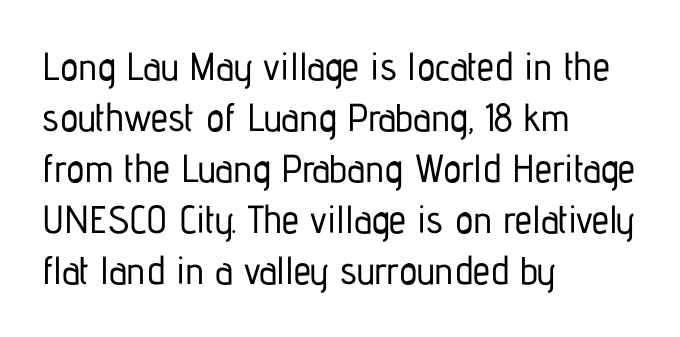
{"serif": "no", "italic": "no", "width": "condensed", "stroke_contrast": "low", "x_height": "medium", "monospaced": "no", "underline": "no", "align": "left", "line_spacing": "normal", "line_spacing_ratio": 1.31, "letter_spacing": "normal", "letter_spacing_em": 0.0, "glyph_px": 39}
